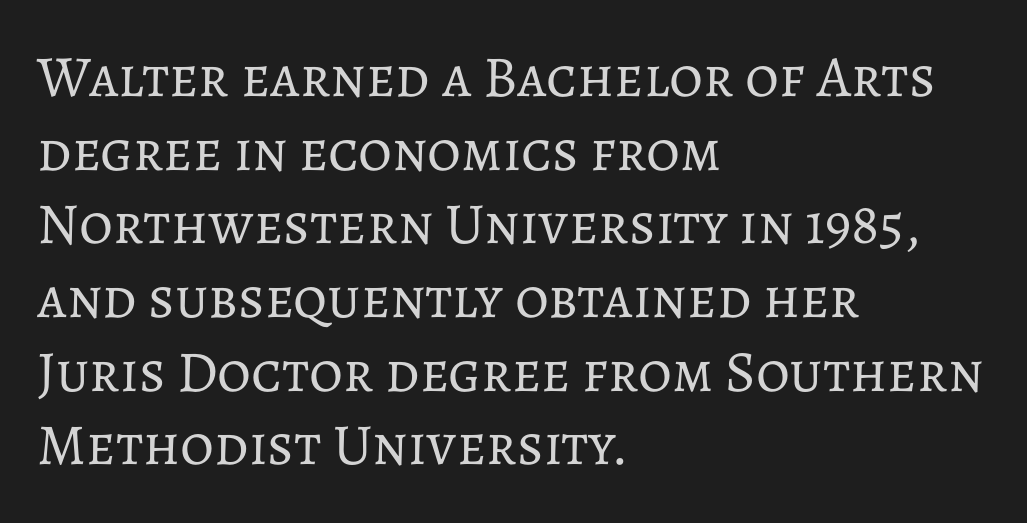
Look at the tracking — it's just the regular setting, nothing added. Compared with a centered layout, this one pins lines to the left instead. Decoration check: the copy has no underline. Rows of type keep a routine distance in the vertical direction. Stem width sits at or under what a default text font uses.
